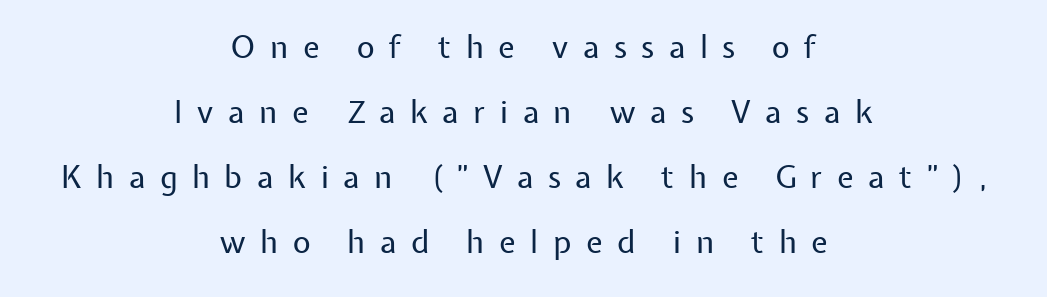
{"serif": "no", "italic": "no", "bold": "no", "weight": "regular", "width": "normal", "stroke_contrast": "low", "x_height": "medium", "monospaced": "no", "underline": "no", "align": "center", "line_spacing": "loose", "line_spacing_ratio": 2.1, "letter_spacing": "wide", "letter_spacing_em": 0.47, "glyph_px": 31}
